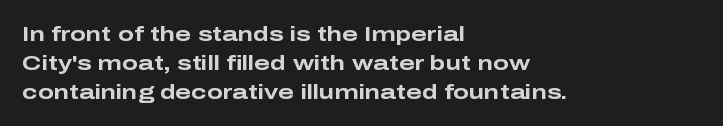
{"italic": "no", "bold": "yes", "underline": "no", "align": "left", "line_spacing": "normal", "line_spacing_ratio": 1.38, "letter_spacing": "normal", "letter_spacing_em": 0.0, "glyph_px": 21}
